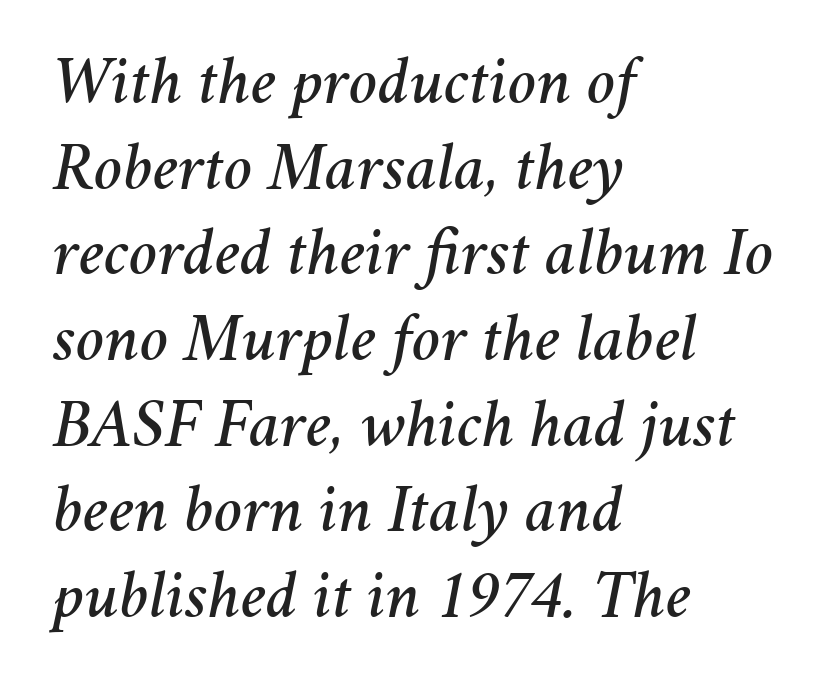
The image shows 68 px text type, italic (leaning right); set left-aligned, normal line spacing (1.26x), normal letter spacing, not underlined; medium stroke contrast and a medium x-height.
